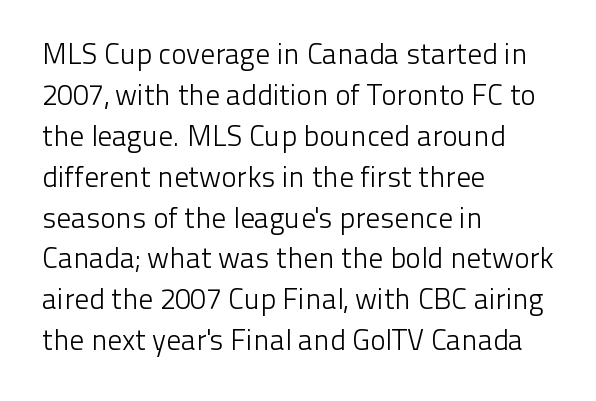
{"serif": "no", "italic": "no", "bold": "no", "weight": "light", "width": "normal", "stroke_contrast": "low", "x_height": "medium", "monospaced": "no", "underline": "no", "align": "left", "line_spacing": "normal", "line_spacing_ratio": 1.41, "letter_spacing": "normal", "letter_spacing_em": 0.0, "glyph_px": 29}
